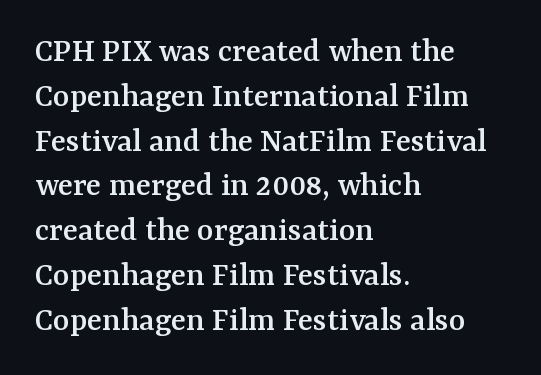
Normally led — the rows are evenly, conventionally spaced. Leftover space on each line is placed entirely after the last word. Look at the bottom of the vertical strokes: they flare into serifs here. The space beneath each line is pristine and unruled. Looks like regular typesetting: each glyph gets only the width it needs.
